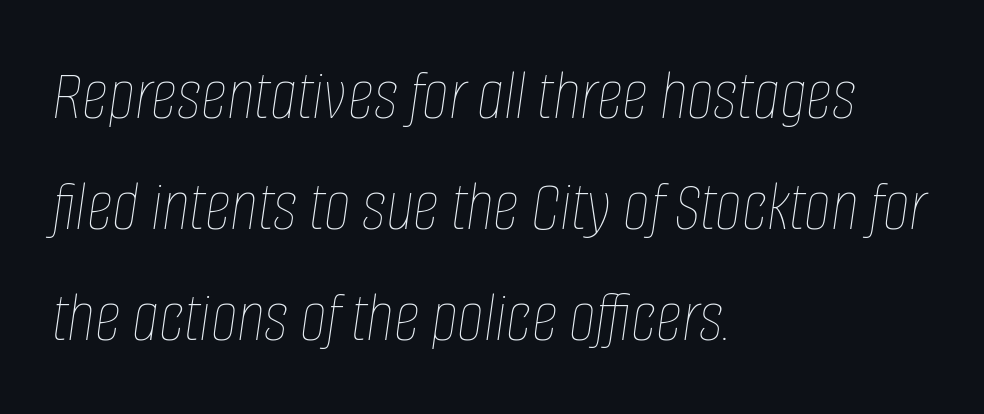
The image shows 73 px thin, condensed type, italic (leaning right); set left-aligned, normal line spacing (1.52x), normal letter spacing, not underlined; low stroke contrast and a large x-height.
